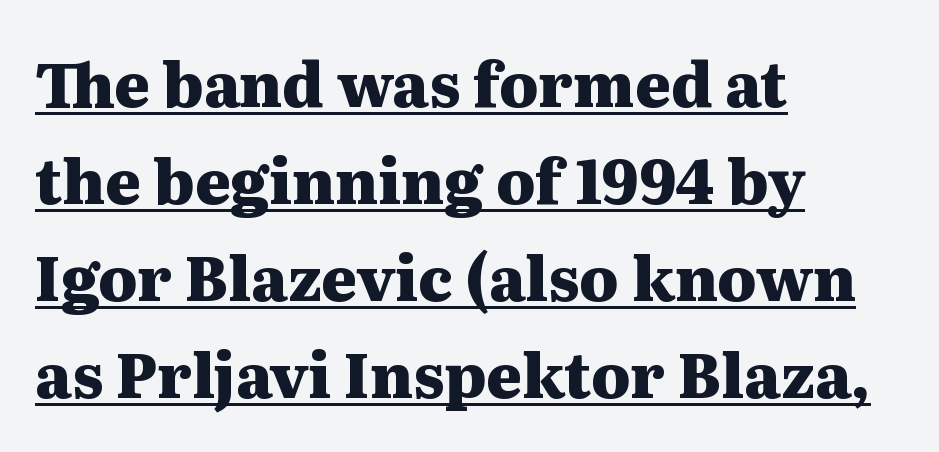
Q: Is the text bold? A: Yes.
Q: Is the text italic (slanted)? A: No, it is upright.
Q: Is the typeface a serif or a sans-serif typeface? A: Serif.
Q: Is the text underlined? A: Yes.
Q: How is the paragraph aligned? A: Left-aligned.
Q: Is the spacing between letters normal or unusually wide? A: Normal.
Q: Is the spacing between lines tight, normal or loose? A: Normal.
Q: Width (condensed, normal, or wide)? A: Wide.
Q: Stroke contrast? A: Medium.
Q: x-height? A: Medium.
Q: Monospaced? A: No.
